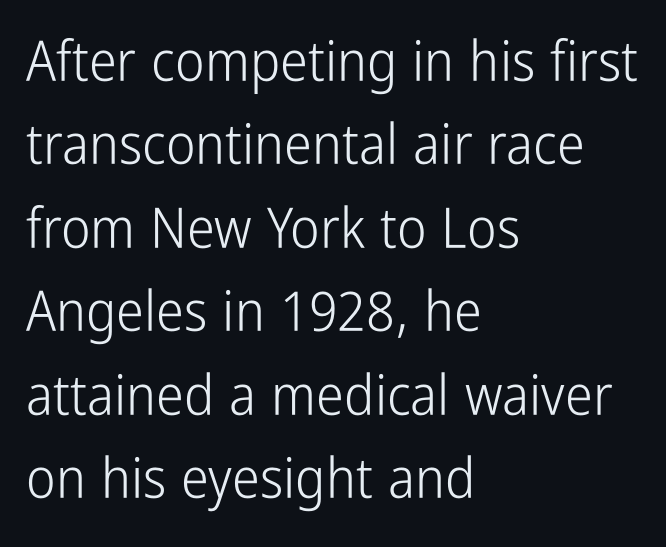
Honestly, the letter spacing is just normal — you wouldn't notice it. Designer's note — italics off, roman on. The designer left line spacing at the default. If you drew a ruler down the left edge, every line would touch it. On a weight scale, this lands at 450 or below. Stroke terminals: plain, sans-serif.
